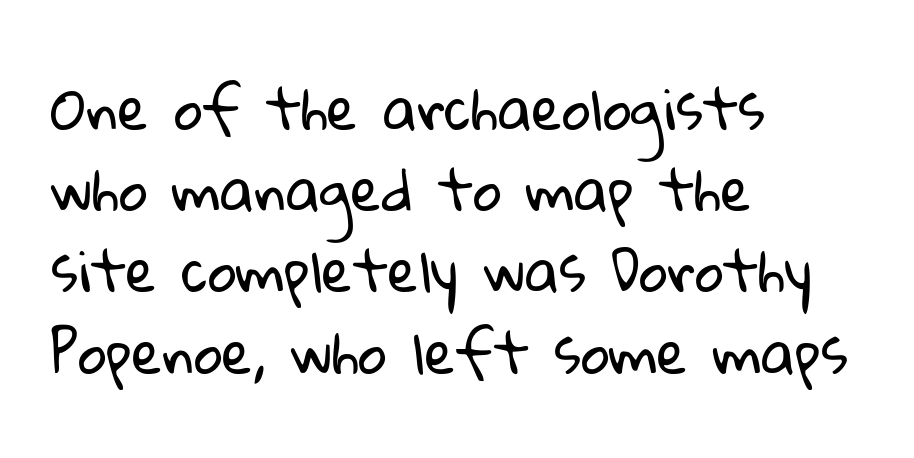
{"serif": "no", "bold": "no", "weight": "regular", "width": "normal", "stroke_contrast": "low", "x_height": "medium", "monospaced": "no", "underline": "no", "align": "left", "line_spacing": "normal", "line_spacing_ratio": 1.45, "letter_spacing": "normal", "letter_spacing_em": 0.0, "glyph_px": 56}
